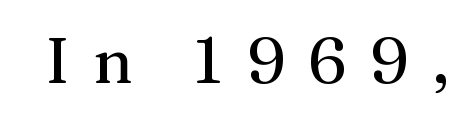
Q: Is the text italic (slanted)? A: No, it is upright.
Q: Is the typeface a serif or a sans-serif typeface? A: Serif.
Q: Is the text underlined? A: No.
Q: Is the spacing between letters normal or unusually wide? A: Unusually wide.
Q: Width (condensed, normal, or wide)? A: Normal.
Q: Stroke contrast? A: Medium.
Q: x-height? A: Medium.
Q: Monospaced? A: No.
